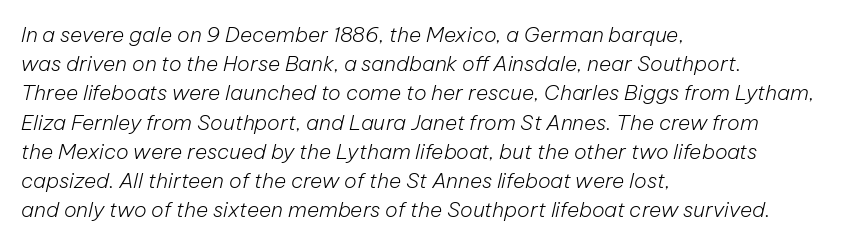
Q: Is the text bold? A: No.
Q: Is the text italic (slanted)? A: Yes, it leans right by about 12 degrees.
Q: Is the text underlined? A: No.
Q: How is the paragraph aligned? A: Left-aligned.
Q: Is the spacing between letters normal or unusually wide? A: Normal.
Q: Is the spacing between lines tight, normal or loose? A: Normal.
